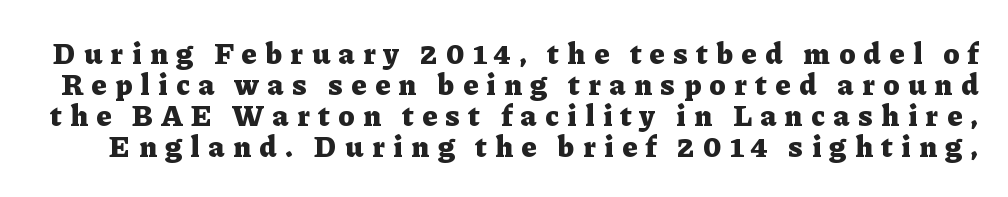
The image shows 30 px heavy serif type, upright; set tight line spacing (1.03x), unusually wide letter spacing (+0.29 em), not underlined; low stroke contrast and a medium x-height.
